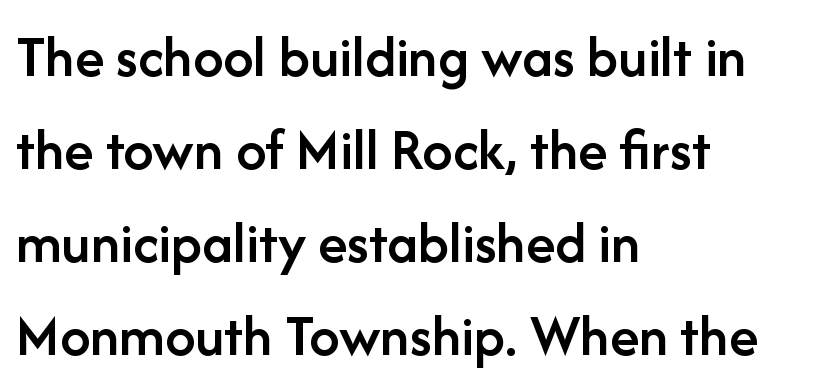
The image shows 60 px semibold sans-serif type, upright; set left-aligned, normal line spacing (1.55x), normal letter spacing, not underlined; low stroke contrast and a medium x-height.
